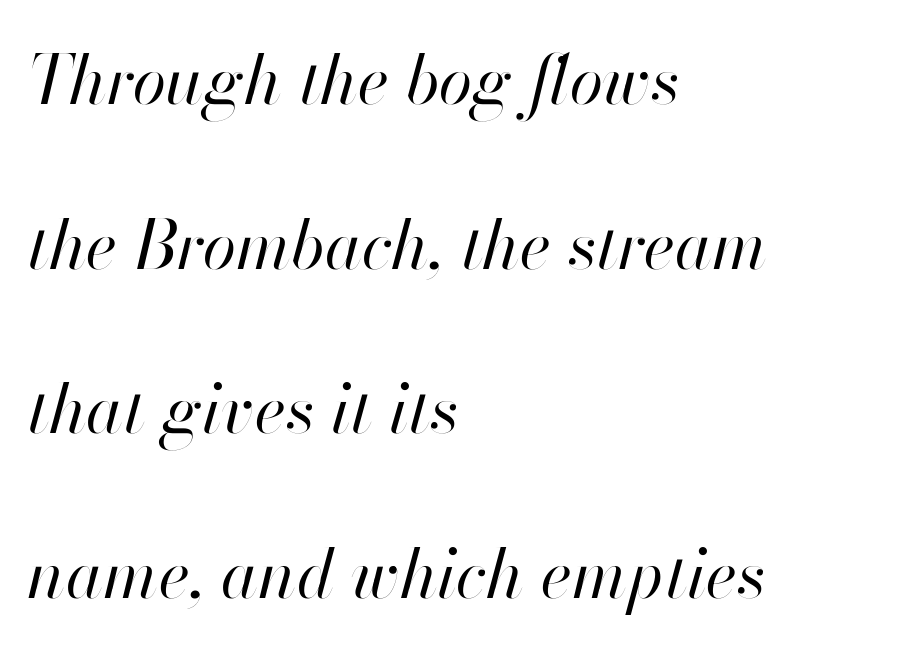
Spacing between characters is what you'd get straight out of the box. The axis of the letterforms is tilted away from vertical. Weight: in the light-to-regular range. Decoration check: the copy has no underline. This sample is left-justified, so line endings fall wherever the words run out. Summary of vertical rhythm: relaxed, with wide interline spacing.
